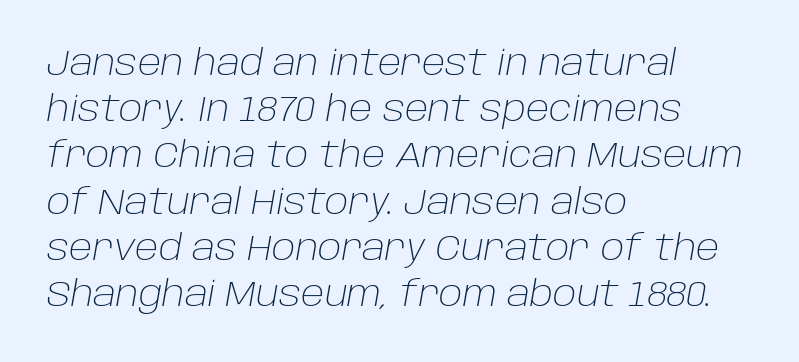
Descenders are the only things crossing below the line. Horizontal alignment here is leftward, the default for most running prose. Spacing between characters is what you'd get straight out of the box. The face used here has a pronounced slope to its letters. Think standard paragraph weight, or any step lighter than that. Vertically, the passage feels balanced, rows spaced as you'd expect.
